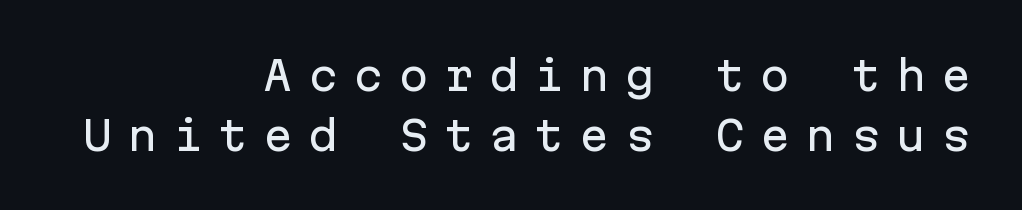
{"serif": "no", "italic": "no", "width": "normal", "stroke_contrast": "low", "x_height": "medium", "monospaced": "yes", "underline": "no", "align": "right", "line_spacing": "normal", "line_spacing_ratio": 1.49, "letter_spacing": "wide", "letter_spacing_em": 0.38, "glyph_px": 40}
